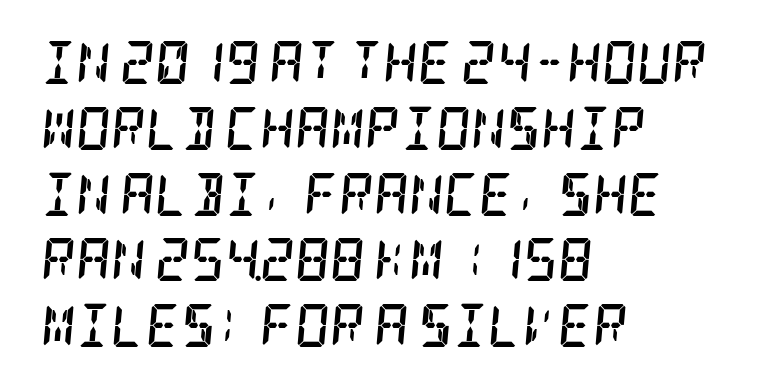
Q: Is the text bold? A: Yes.
Q: Is the text italic (slanted)? A: Yes, it leans right by about 5 degrees.
Q: Is the typeface a serif or a sans-serif typeface? A: Serif.
Q: Is the text underlined? A: No.
Q: How is the paragraph aligned? A: Left-aligned.
Q: Is the spacing between letters normal or unusually wide? A: Normal.
Q: Is the spacing between lines tight, normal or loose? A: Normal.
Q: Width (condensed, normal, or wide)? A: Condensed.
Q: Stroke contrast? A: Low.
Q: x-height? A: Large.
